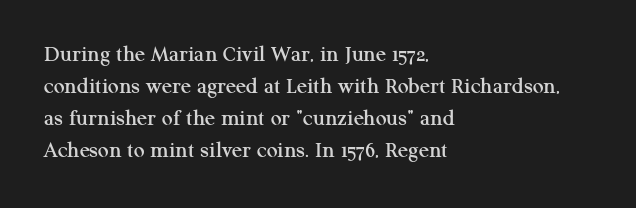
The image shows 24 px text type, upright; set left-aligned, normal line spacing (1.34x), normal letter spacing, not underlined.
